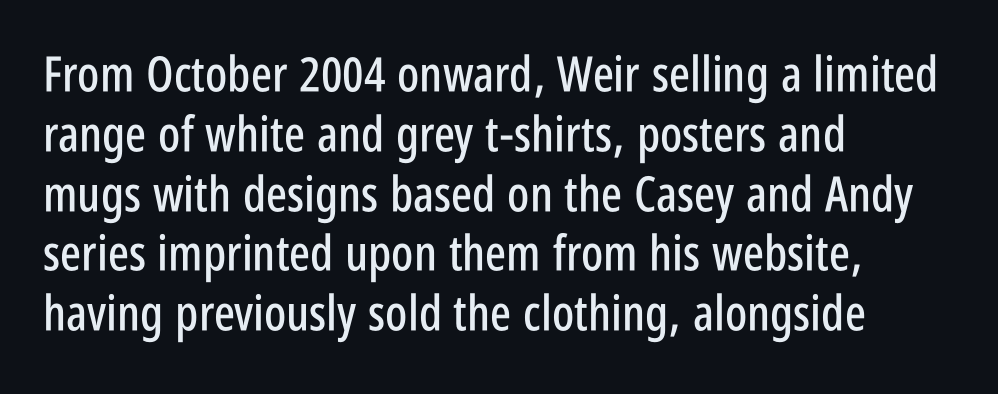
Q: Is the text italic (slanted)? A: No, it is upright.
Q: Is the typeface a serif or a sans-serif typeface? A: Sans-serif.
Q: Is the text underlined? A: No.
Q: How is the paragraph aligned? A: Left-aligned.
Q: Is the spacing between letters normal or unusually wide? A: Normal.
Q: Width (condensed, normal, or wide)? A: Condensed.
Q: Stroke contrast? A: Low.
Q: x-height? A: Large.
Q: Monospaced? A: No.
